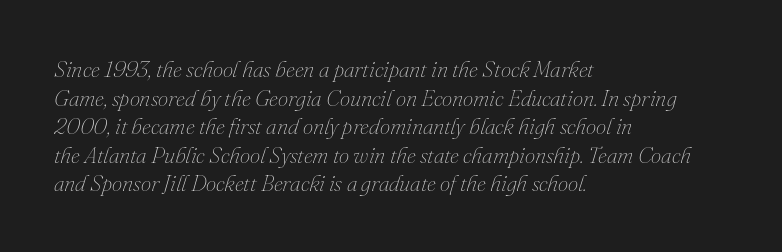
The image shows 23 px text type, italic (leaning right); set left-aligned, line spacing 1.24x, normal letter spacing, not underlined.
